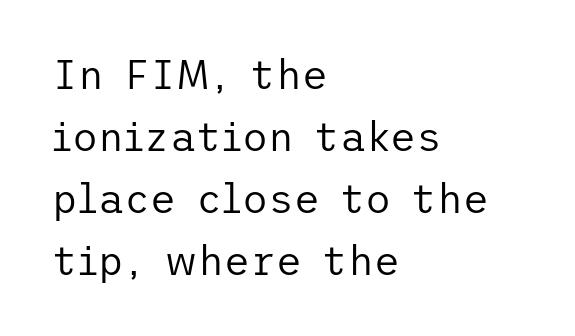
{"serif": "no", "italic": "no", "bold": "no", "weight": "regular", "width": "normal", "stroke_contrast": "low", "x_height": "medium", "underline": "no", "align": "left", "line_spacing": "normal", "line_spacing_ratio": 1.55, "letter_spacing": "normal", "letter_spacing_em": 0.0, "glyph_px": 40}
